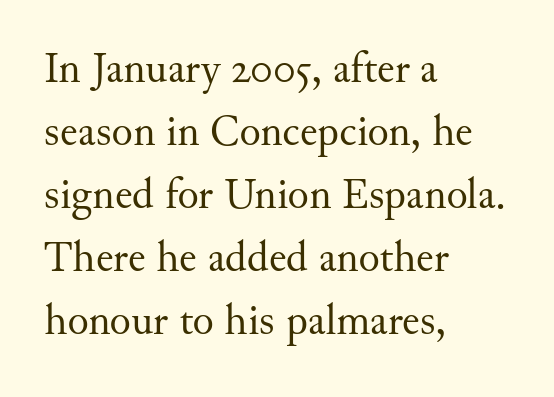
Q: Is the text bold? A: No.
Q: Is the text italic (slanted)? A: No, it is upright.
Q: Is the typeface a serif or a sans-serif typeface? A: Serif.
Q: Is the text underlined? A: No.
Q: How is the paragraph aligned? A: Left-aligned.
Q: Is the spacing between letters normal or unusually wide? A: Normal.
Q: Is the spacing between lines tight, normal or loose? A: Normal.
Q: Width (condensed, normal, or wide)? A: Normal.
Q: Stroke contrast? A: Medium.
Q: x-height? A: Small.
Q: Monospaced? A: No.
